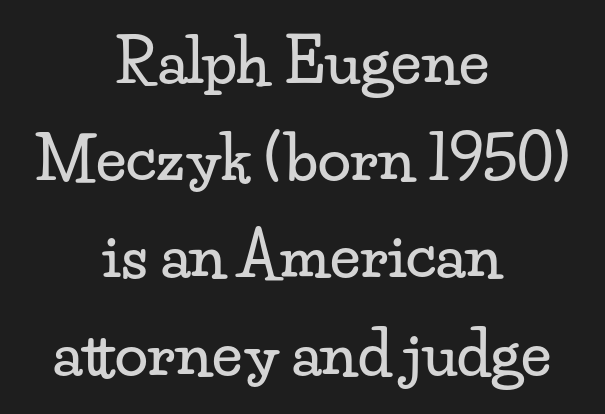
This rendering uses center alignment, leaving both contours irregular but symmetric. Honestly, there is no underline to notice here at all. You can tell from the footed stems that serif type was used. Italic? Not at all — the glyphs are vertical.
